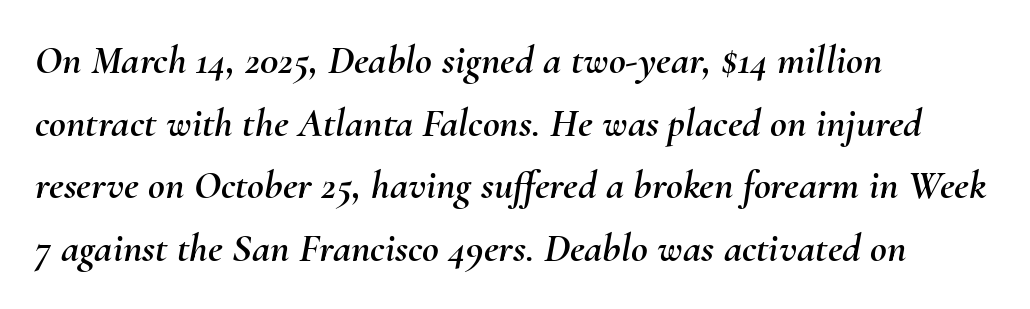
The image shows 41 px text type, italic (leaning right); set left-aligned, normal line spacing (1.53x), normal letter spacing, not underlined; medium stroke contrast and a small x-height.
